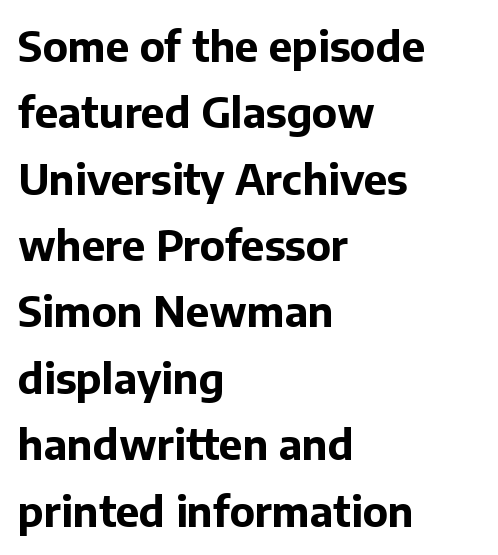
The letters stand upright; this is a roman face. Summary of weight: heavy, a full bold. The tracking reads as untouched default to a designer's eye. Every row of glyphs begins at an identical x-position on the left.
